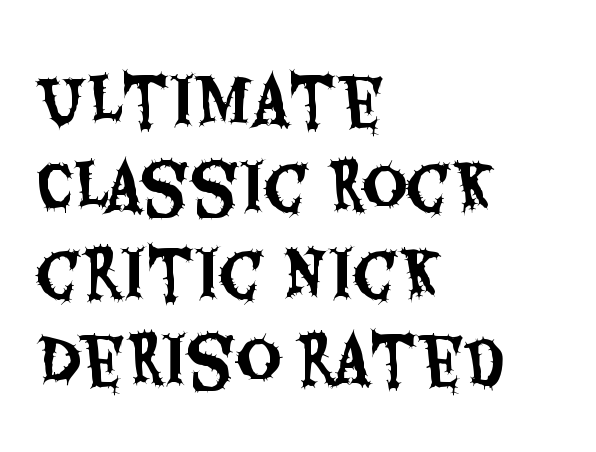
{"serif": "no", "italic": "no", "width": "condensed", "stroke_contrast": "medium", "x_height": "large", "monospaced": "no", "underline": "no", "align": "left", "line_spacing": "normal", "line_spacing_ratio": 1.37, "letter_spacing": "normal", "letter_spacing_em": 0.0, "glyph_px": 63}
